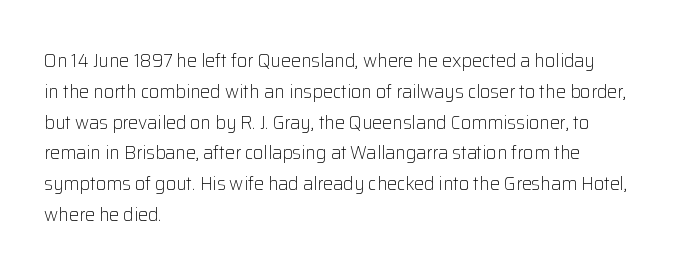
The image shows 20 px text type, upright; set left-aligned, normal line spacing (1.54x), normal letter spacing, not underlined.
